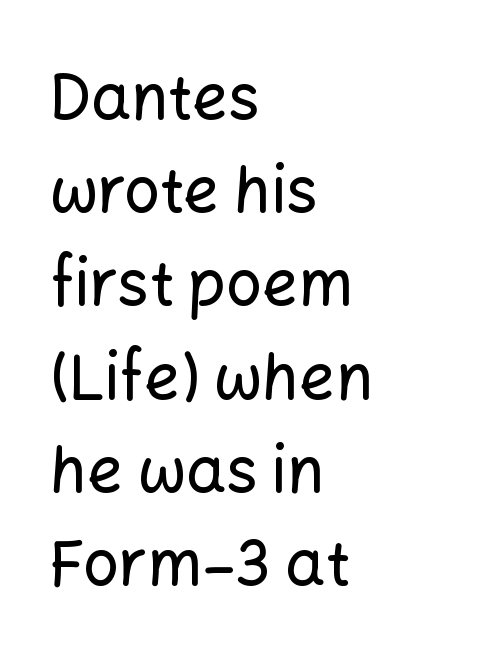
{"serif": "no", "italic": "no", "width": "normal", "stroke_contrast": "low", "x_height": "medium", "monospaced": "no", "underline": "no", "align": "left", "line_spacing": "normal", "line_spacing_ratio": 1.48, "letter_spacing": "normal", "letter_spacing_em": 0.0, "glyph_px": 63}
